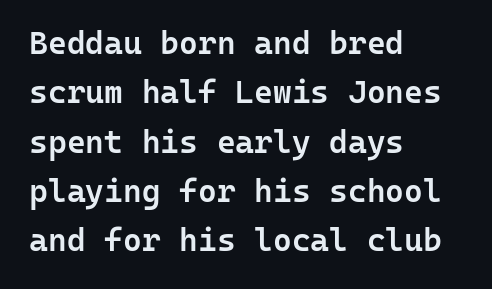
{"serif": "no", "italic": "no", "bold": "semi", "weight": "semibold", "width": "normal", "stroke_contrast": "low", "x_height": "medium", "monospaced": "yes", "underline": "no", "align": "left", "line_spacing": "normal", "line_spacing_ratio": 1.54, "letter_spacing": "normal", "letter_spacing_em": 0.0, "glyph_px": 32}
